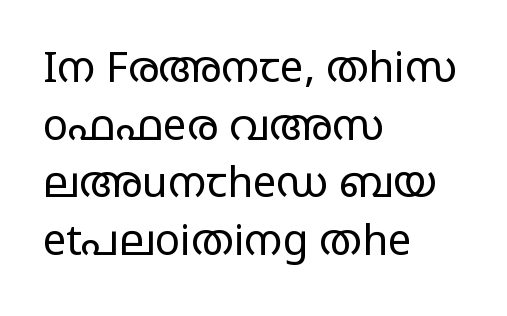
Q: Is the text bold? A: No.
Q: Is the text italic (slanted)? A: No, it is upright.
Q: Is the typeface a serif or a sans-serif typeface? A: Sans-serif.
Q: Is the text underlined? A: No.
Q: How is the paragraph aligned? A: Left-aligned.
Q: Is the spacing between letters normal or unusually wide? A: Normal.
Q: Is the spacing between lines tight, normal or loose? A: Normal.
Q: Width (condensed, normal, or wide)? A: Wide.
Q: Stroke contrast? A: Low.
Q: x-height? A: Large.
Q: Monospaced? A: No.
